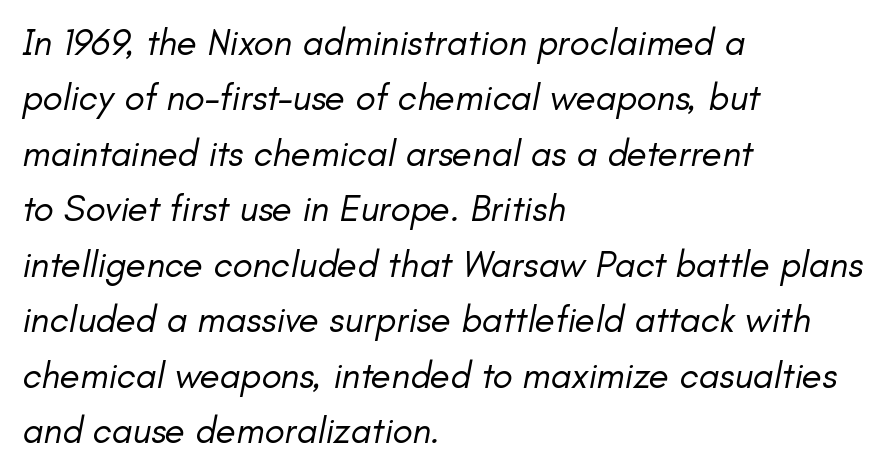
{"italic": "yes", "lean": "right", "slant_degrees": 11, "bold": "no", "weight": "regular", "width": "normal", "stroke_contrast": "low", "x_height": "small", "monospaced": "no", "underline": "no", "align": "left", "line_spacing": "normal", "line_spacing_ratio": 1.5, "letter_spacing": "normal", "letter_spacing_em": 0.0, "glyph_px": 37}
